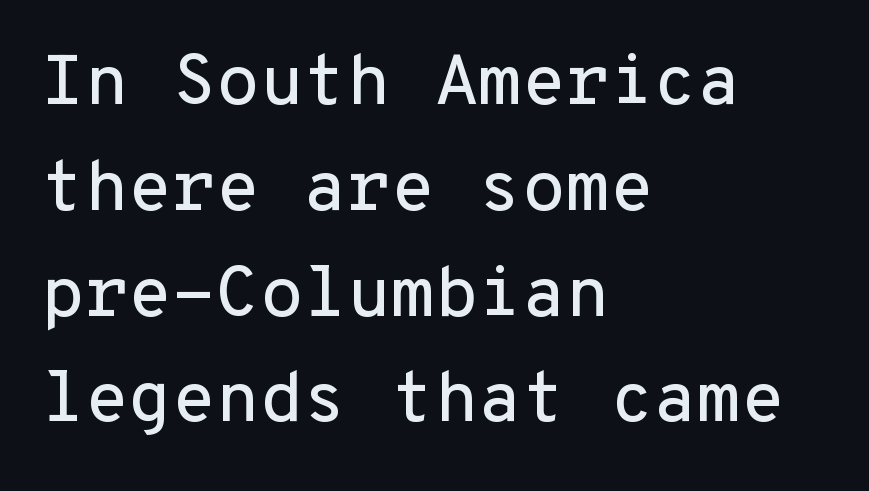
Q: Is the text italic (slanted)? A: No, it is upright.
Q: Is the typeface a serif or a sans-serif typeface? A: Sans-serif.
Q: Is the text underlined? A: No.
Q: How is the paragraph aligned? A: Left-aligned.
Q: Is the spacing between letters normal or unusually wide? A: Normal.
Q: Is the spacing between lines tight, normal or loose? A: Normal.
Q: Width (condensed, normal, or wide)? A: Normal.
Q: Stroke contrast? A: Low.
Q: x-height? A: Medium.
Q: Monospaced? A: Yes.
